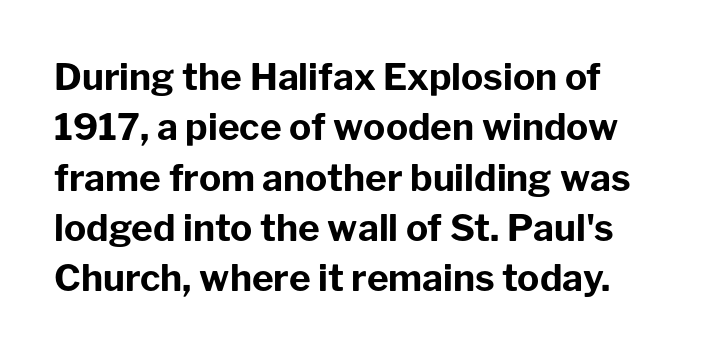
{"serif": "no", "italic": "no", "bold": "yes", "weight": "bold", "width": "normal", "stroke_contrast": "low", "x_height": "medium", "monospaced": "no", "underline": "no", "line_spacing": "normal", "line_spacing_ratio": 1.36, "letter_spacing": "normal", "letter_spacing_em": 0.0, "glyph_px": 37}
